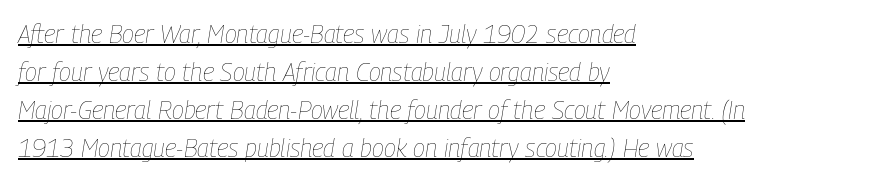
Q: Is the text bold? A: No.
Q: Is the text italic (slanted)? A: Yes, it leans right by about 9 degrees.
Q: Is the text underlined? A: Yes.
Q: How is the paragraph aligned? A: Left-aligned.
Q: Is the spacing between letters normal or unusually wide? A: Normal.
Q: Is the spacing between lines tight, normal or loose? A: Normal.
